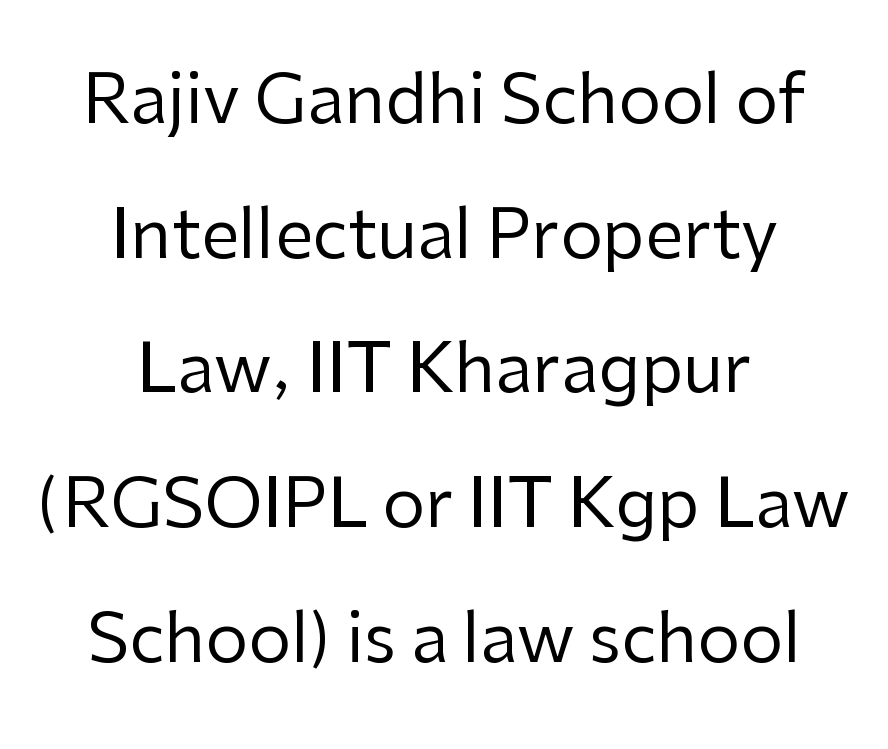
{"serif": "no", "italic": "no", "bold": "no", "weight": "regular", "width": "normal", "stroke_contrast": "low", "x_height": "medium", "monospaced": "no", "underline": "no", "align": "center", "line_spacing": "loose", "line_spacing_ratio": 1.98, "letter_spacing": "normal", "letter_spacing_em": 0.0, "glyph_px": 68}
